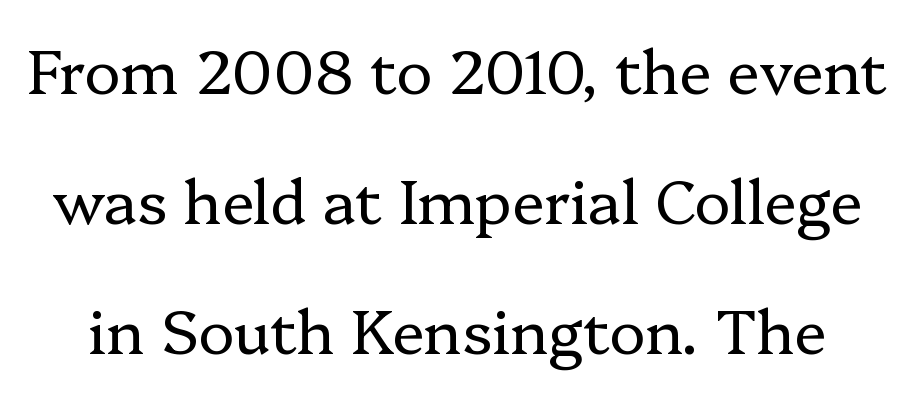
{"serif": "yes", "italic": "no", "bold": "no", "weight": "regular", "width": "normal", "stroke_contrast": "low", "x_height": "medium", "monospaced": "no", "underline": "no", "line_spacing": "loose", "line_spacing_ratio": 2.13, "letter_spacing": "normal", "letter_spacing_em": 0.0, "glyph_px": 61}
